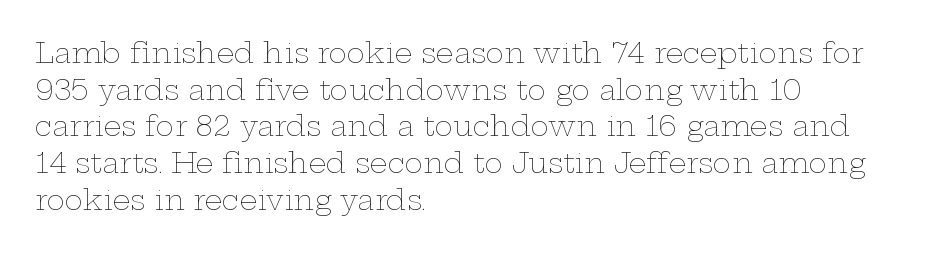
Each word holds together tightly as a unit, with standard inter-letter gaps. A student would call this left alignment; a typographer would say flush left, rag right. This block has exactly the height ordinary leading produces. Unmarked baselines from the first word to the last. A typesetter would call this proportional, since set widths differ per character.
